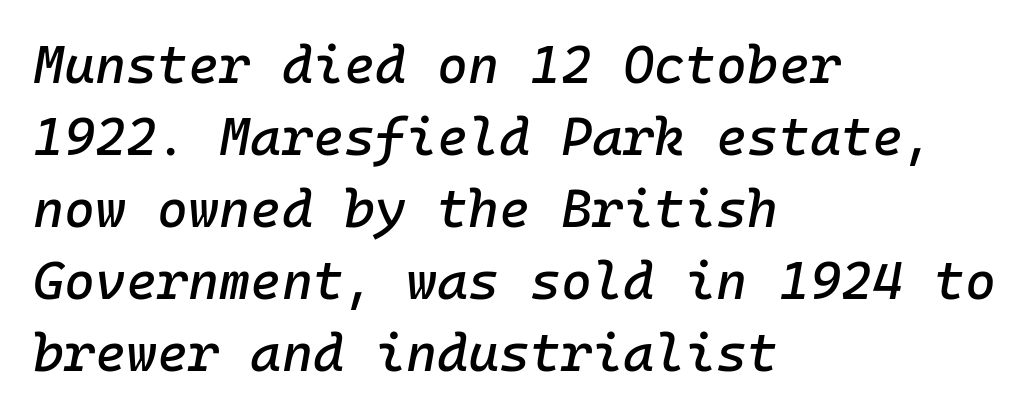
Rows of type keep a routine distance in the vertical direction. Here the glyphs are tracked normally, forming tight word shapes. Does the copy run flush right? No — it runs flush left. These lines are rendered in a fixed-pitch font. This is oblique type, the kind used for emphasis or titles. Decoration check: the copy has no underline.
